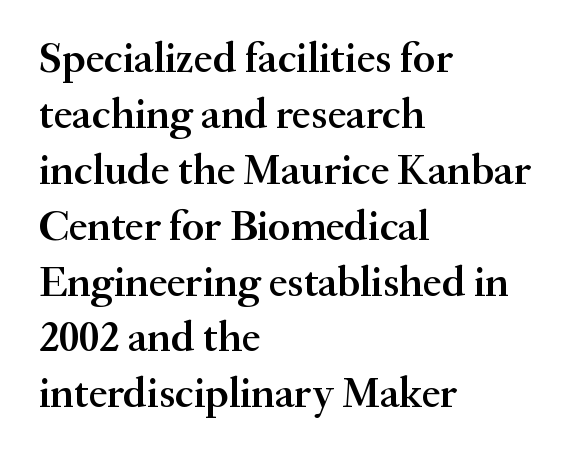
These lines are set flush left with a ragged right edge. The letters advance in unequal steps, a hallmark of proportional type. What kind of face is this? One with serifs. The type is set solid horizontally, with unmodified tracking.
